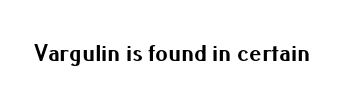
{"italic": "no", "bold": "yes", "underline": "no", "letter_spacing": "normal", "letter_spacing_em": 0.0, "glyph_px": 25}
